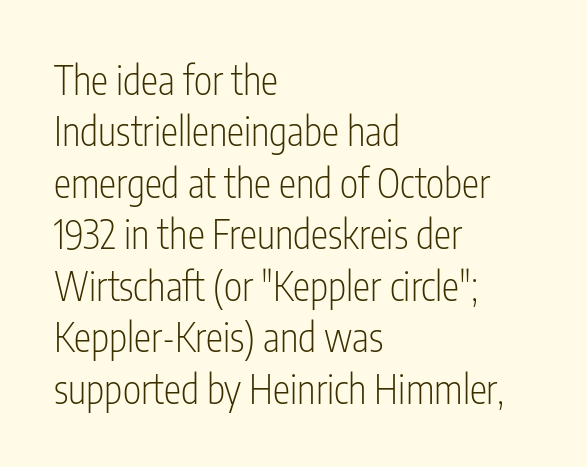
The image shows 39 px light, condensed sans-serif type, upright; set left-aligned, normal line spacing (1.32x), normal letter spacing, not underlined; low stroke contrast and a medium x-height.
